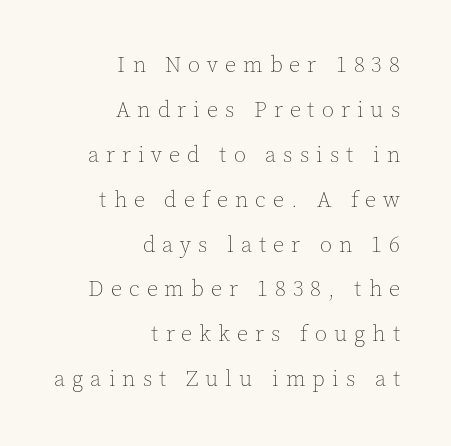
The image shows 22 px text type, upright; set right-aligned, loose line spacing (2.04x), unusually wide letter spacing (+0.32 em), not underlined.
